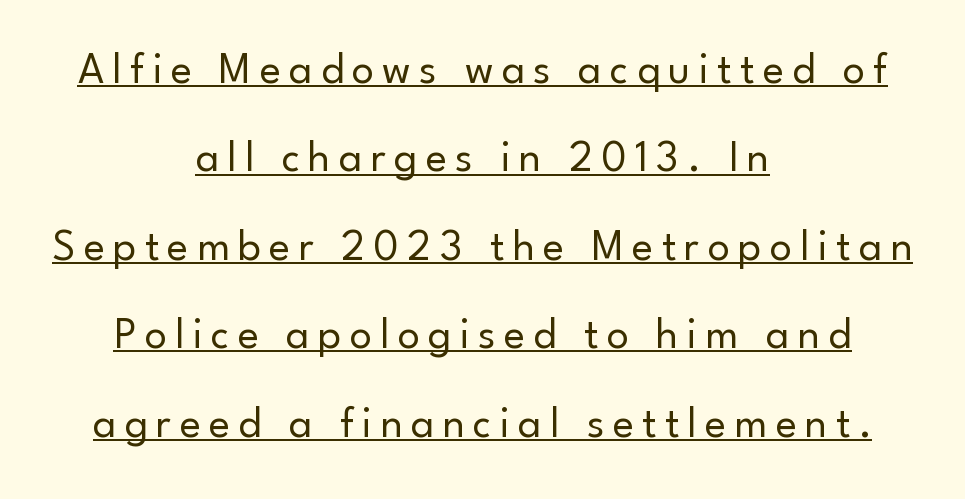
{"serif": "no", "italic": "no", "bold": "no", "weight": "regular", "width": "normal", "stroke_contrast": "low", "x_height": "small", "monospaced": "no", "underline": "yes", "align": "center", "line_spacing": "loose", "line_spacing_ratio": 2.01, "glyph_px": 44}
